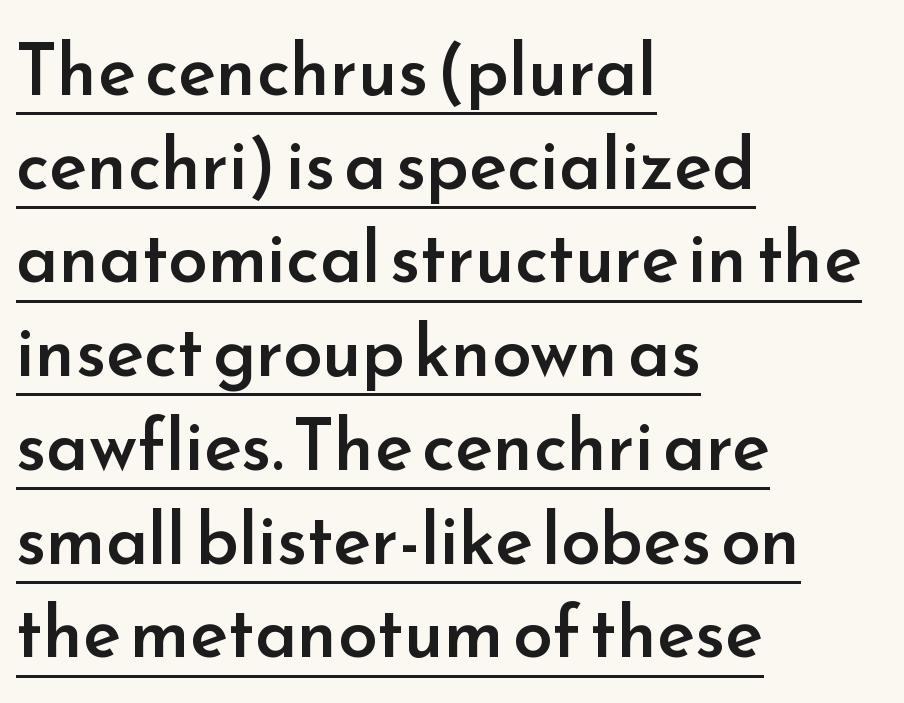
Q: Is the text bold? A: Semi-bold.
Q: Is the text italic (slanted)? A: No, it is upright.
Q: Is the typeface a serif or a sans-serif typeface? A: Sans-serif.
Q: Is the text underlined? A: Yes.
Q: How is the paragraph aligned? A: Left-aligned.
Q: Is the spacing between letters normal or unusually wide? A: Normal.
Q: Is the spacing between lines tight, normal or loose? A: Normal.
Q: Width (condensed, normal, or wide)? A: Normal.
Q: Stroke contrast? A: Low.
Q: x-height? A: Small.
Q: Monospaced? A: No.
